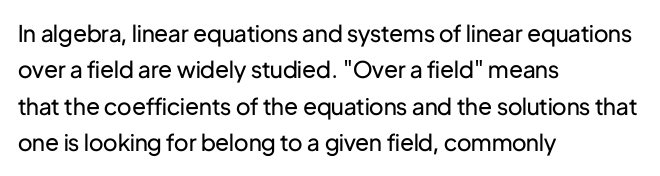
The image shows 23 px text type, upright; set left-aligned, normal line spacing (1.58x), normal letter spacing, not underlined.
